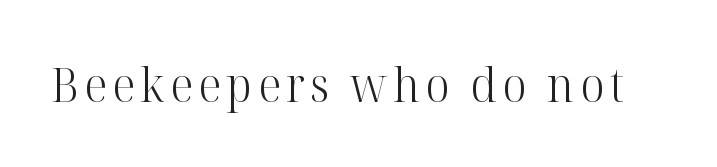
The zone under the glyphs is completely vacant. Think of a printed novel: that variable character pitch is what you see here. Is this a heavy cut? Hardly; it is regular or lighter. These lines are composed in type with serifs. Vertical strokes here are truly vertical.
